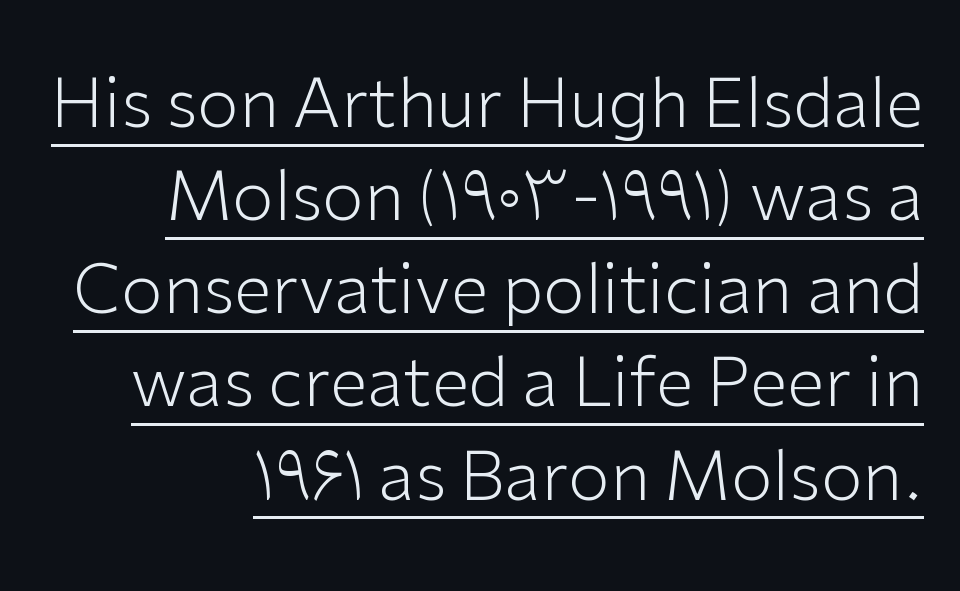
The image shows 68 px light sans-serif type, upright; set right-aligned, normal line spacing (1.37x), normal letter spacing, underlined; low stroke contrast and a medium x-height.
